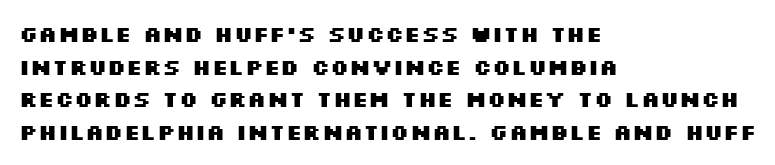
Q: Is the text bold? A: Yes.
Q: Is the text italic (slanted)? A: No, it is upright.
Q: Is the text underlined? A: No.
Q: How is the paragraph aligned? A: Left-aligned.
Q: Is the spacing between letters normal or unusually wide? A: Normal.
Q: Is the spacing between lines tight, normal or loose? A: Normal.
